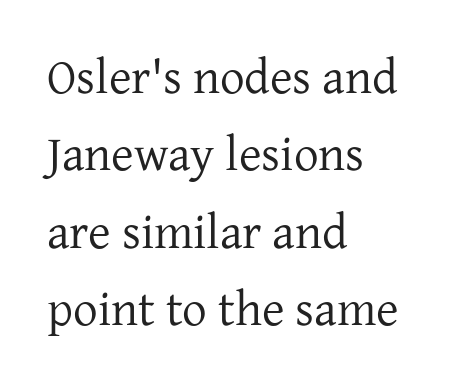
{"serif": "yes", "italic": "no", "bold": "no", "weight": "regular", "width": "normal", "stroke_contrast": "low", "x_height": "medium", "monospaced": "no", "underline": "no", "align": "left", "line_spacing": "normal", "line_spacing_ratio": 1.58, "letter_spacing": "normal", "letter_spacing_em": 0.0, "glyph_px": 49}
